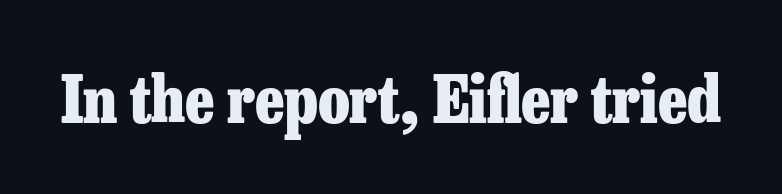
Heavy, bold letterforms. The zone under the glyphs is completely vacant. What stands out about the letter spacing? Nothing — it is the standard amount. Is there any slant? The stems are plumb. The type family on display is of the serif kind. Looks like regular typesetting: each glyph gets only the width it needs.
